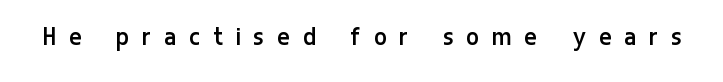
The image shows 29 px regular-weight, condensed sans-serif type, upright; set unusually wide letter spacing (+0.48 em), not underlined; low stroke contrast and a medium x-height.
